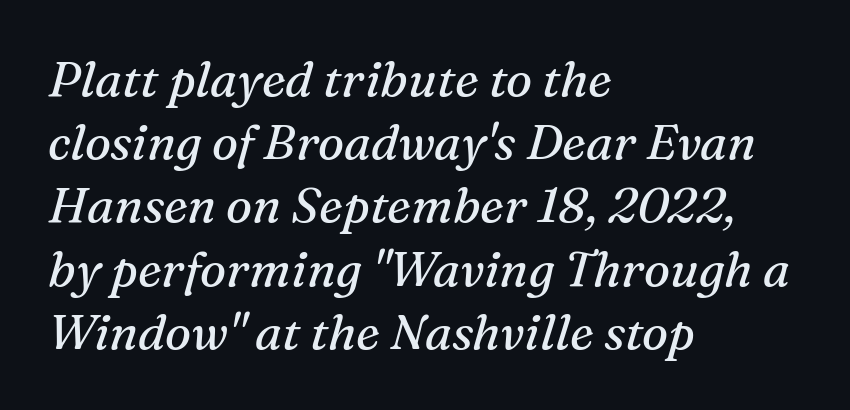
Q: Is the text bold? A: No.
Q: Is the text italic (slanted)? A: Yes, it leans right by about 16 degrees.
Q: Is the typeface a serif or a sans-serif typeface? A: Serif.
Q: Is the text underlined? A: No.
Q: How is the paragraph aligned? A: Left-aligned.
Q: Is the spacing between letters normal or unusually wide? A: Normal.
Q: Is the spacing between lines tight, normal or loose? A: Normal.
Q: Width (condensed, normal, or wide)? A: Normal.
Q: Stroke contrast? A: Medium.
Q: x-height? A: Medium.
Q: Monospaced? A: No.
